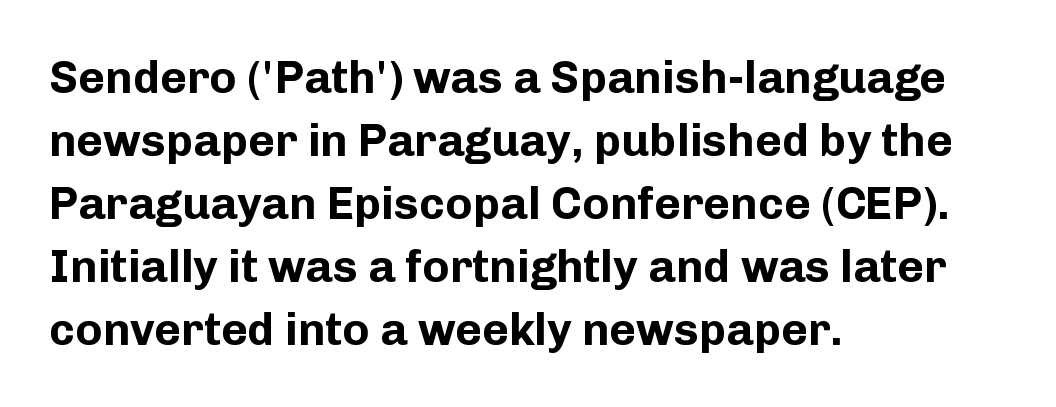
{"serif": "no", "italic": "no", "bold": "yes", "weight": "bold", "width": "normal", "stroke_contrast": "low", "x_height": "medium", "monospaced": "no", "underline": "no", "align": "left", "line_spacing": "normal", "line_spacing_ratio": 1.37, "letter_spacing": "normal", "letter_spacing_em": 0.0, "glyph_px": 46}
